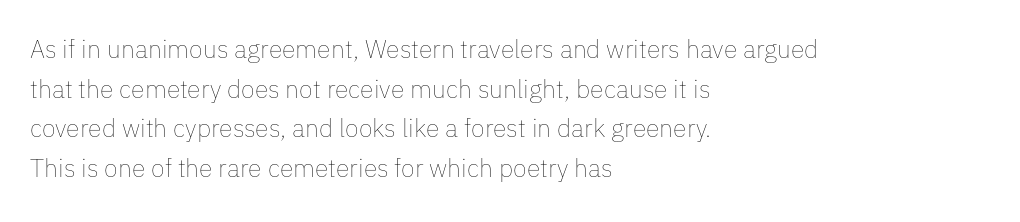
Q: Is the text bold? A: No.
Q: Is the text italic (slanted)? A: No, it is upright.
Q: Is the text underlined? A: No.
Q: How is the paragraph aligned? A: Left-aligned.
Q: Is the spacing between letters normal or unusually wide? A: Normal.
Q: Is the spacing between lines tight, normal or loose? A: Normal.
